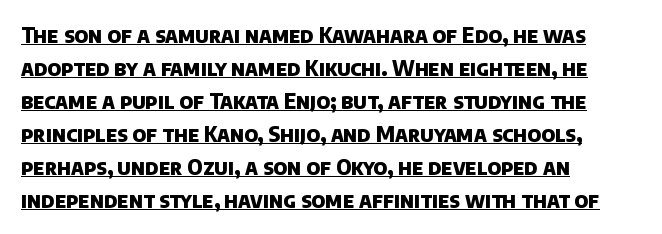
Q: Is the text bold? A: Yes.
Q: Is the text underlined? A: Yes.
Q: How is the paragraph aligned? A: Left-aligned.
Q: Is the spacing between letters normal or unusually wide? A: Normal.
Q: Is the spacing between lines tight, normal or loose? A: Normal.
